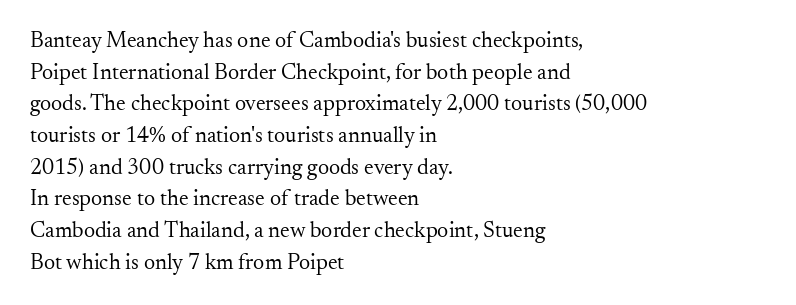
{"italic": "no", "bold": "no", "underline": "no", "align": "left", "line_spacing": "normal", "line_spacing_ratio": 1.44, "letter_spacing": "normal", "letter_spacing_em": 0.0, "glyph_px": 22}
